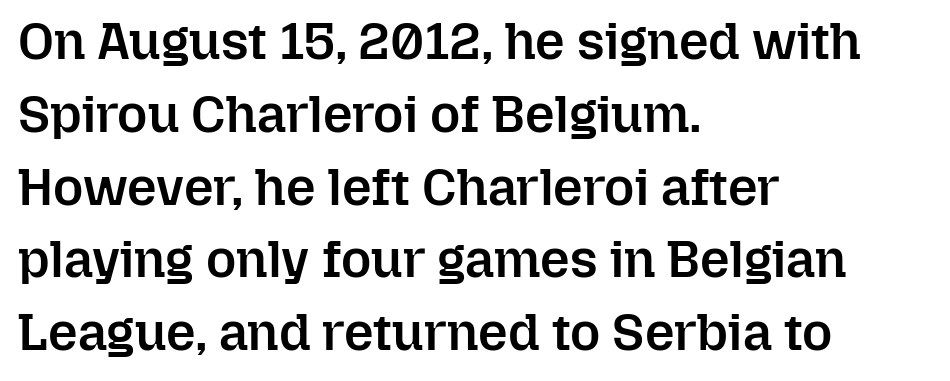
{"italic": "no", "bold": "semi", "weight": "semibold", "width": "normal", "stroke_contrast": "low", "x_height": "medium", "monospaced": "no", "underline": "no", "align": "left", "line_spacing": "normal", "line_spacing_ratio": 1.4, "letter_spacing": "normal", "letter_spacing_em": 0.0, "glyph_px": 52}
